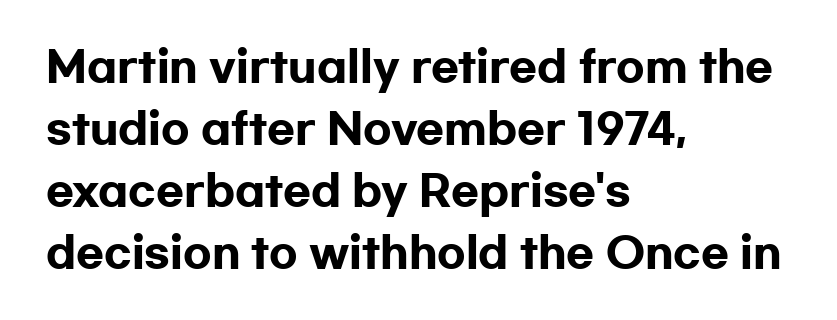
The image shows 41 px heavy, wide sans-serif type, upright; set left-aligned, normal line spacing (1.51x), normal letter spacing, not underlined; low stroke contrast and a medium x-height.
